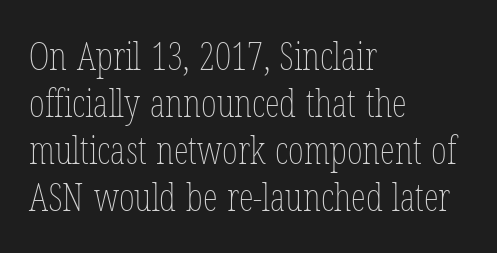
{"italic": "no", "bold": "no", "weight": "thin", "width": "condensed", "stroke_contrast": "low", "x_height": "medium", "monospaced": "no", "underline": "no", "align": "left", "line_spacing_ratio": 1.24, "letter_spacing": "normal", "letter_spacing_em": 0.0, "glyph_px": 38}
